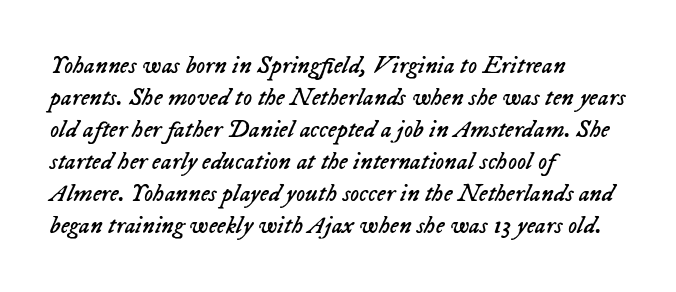
{"italic": "yes", "lean": "right", "slant_degrees": 23, "bold": "no", "underline": "no", "align": "left", "line_spacing": "normal", "line_spacing_ratio": 1.28, "letter_spacing": "normal", "letter_spacing_em": 0.0, "glyph_px": 25}
